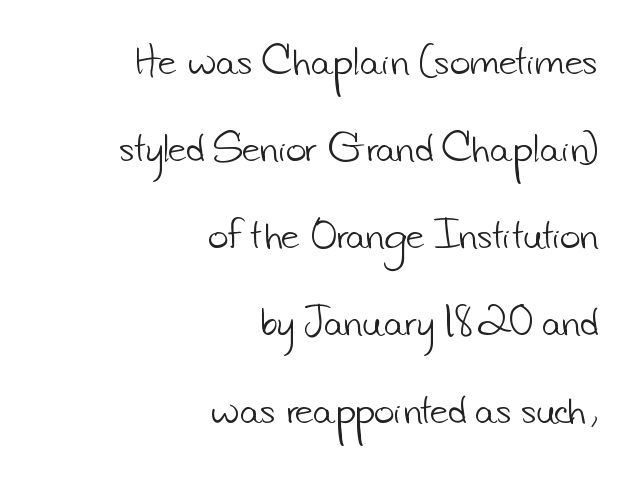
The image shows 35 px light sans-serif type; set right-aligned, loose line spacing (2.49x), normal letter spacing, not underlined; low stroke contrast and a small x-height.
